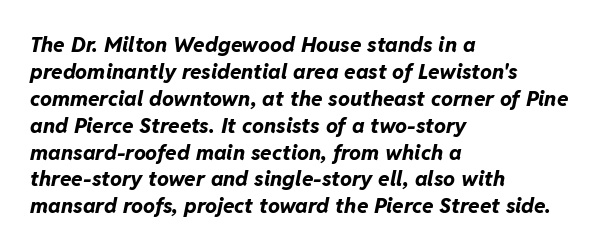
The image shows 21 px bold type, italic (leaning right); set left-aligned, normal line spacing (1.28x), normal letter spacing, not underlined.
